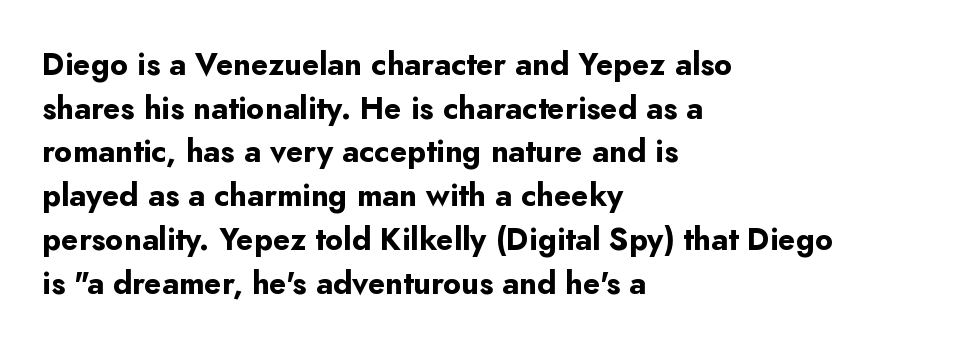
Q: Is the text bold? A: Yes.
Q: Is the text italic (slanted)? A: No, it is upright.
Q: Is the typeface a serif or a sans-serif typeface? A: Sans-serif.
Q: Is the text underlined? A: No.
Q: How is the paragraph aligned? A: Left-aligned.
Q: Is the spacing between letters normal or unusually wide? A: Normal.
Q: Is the spacing between lines tight, normal or loose? A: Normal.
Q: Width (condensed, normal, or wide)? A: Normal.
Q: Stroke contrast? A: Low.
Q: x-height? A: Small.
Q: Monospaced? A: No.
